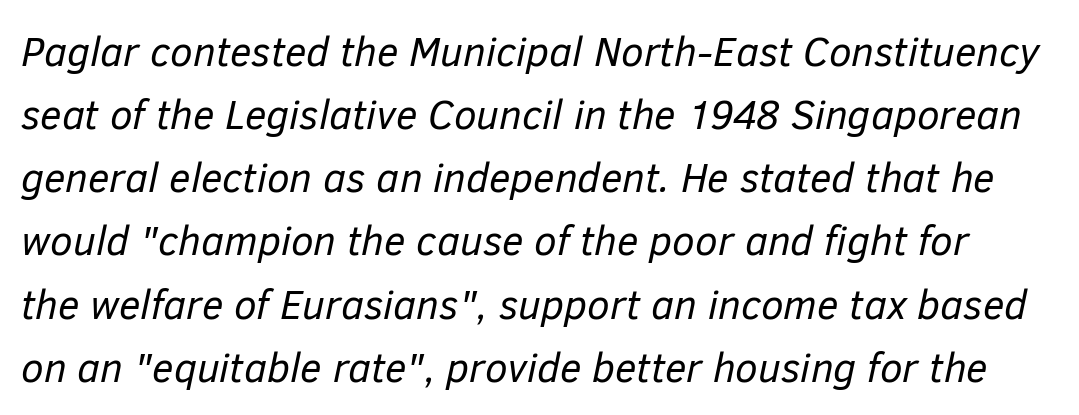
Students, note that the glyphs here touch the page at normal intervals. The font is comparable to plain body text, perhaps lighter. When letters slant like this, we call the style italic. A typesetter would call this leading conventional body-copy spacing.
